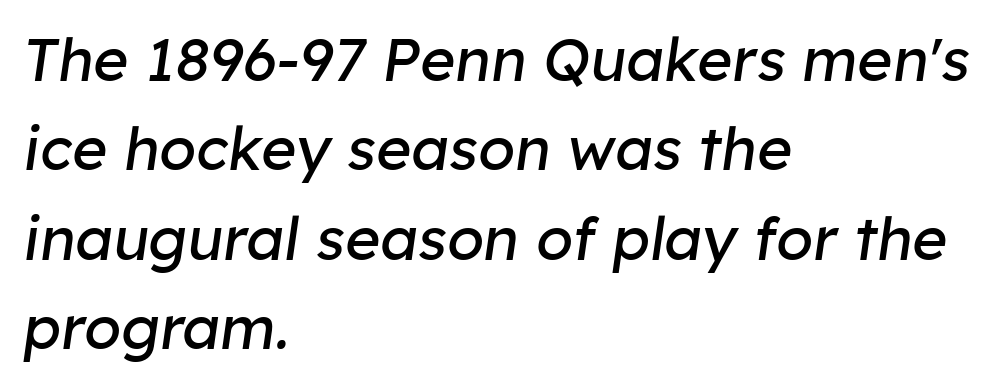
Summary of vertical rhythm: regular, with standard interline spacing. Is this a fixed-width face? No — the glyphs have proportional, varying widths. No extra ink here — the face is not bold. Observe the ordinary spacing: letters are neighbours, not strangers.
